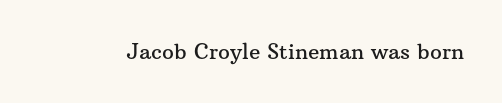
{"italic": "no", "underline": "no", "letter_spacing": "normal", "letter_spacing_em": 0.0, "glyph_px": 21}
